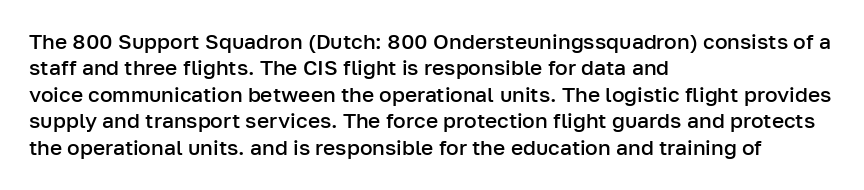
{"italic": "no", "bold": "semi", "underline": "no", "align": "left", "line_spacing": "normal", "line_spacing_ratio": 1.26, "letter_spacing": "normal", "letter_spacing_em": 0.0, "glyph_px": 21}
